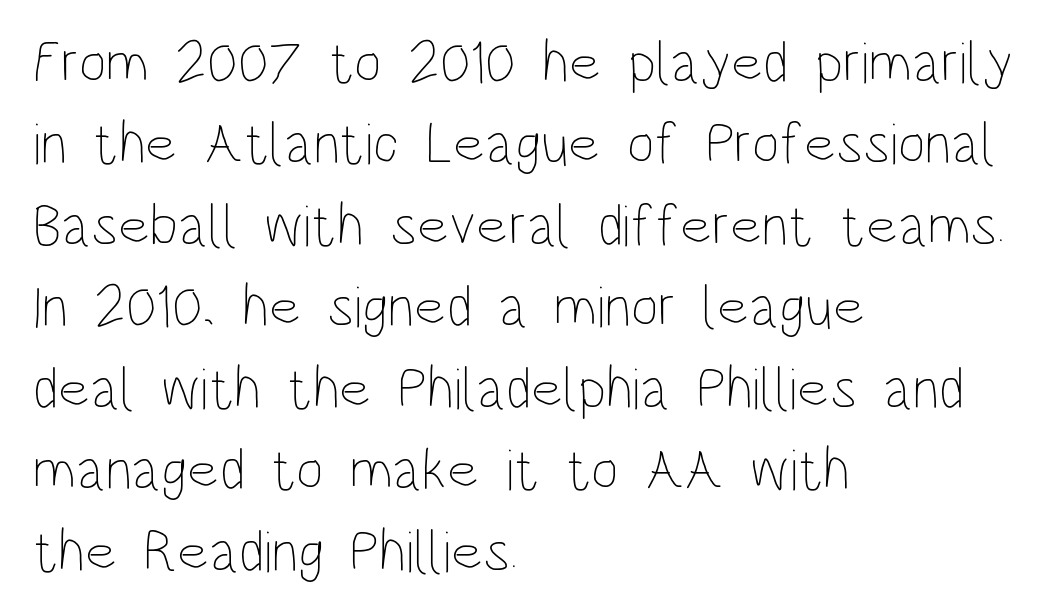
The foot of each line stays bare and open. What's the leading like? Ordinary, nothing unusual. The strokes are not fattened; the text isn't bold. The paragraph has a hard left edge and a soft right edge.
